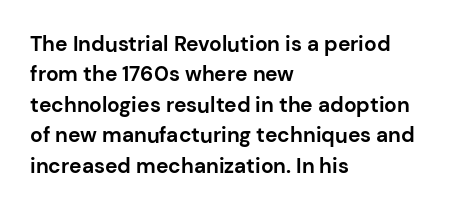
Q: Is the text bold? A: Yes.
Q: Is the text italic (slanted)? A: No, it is upright.
Q: Is the text underlined? A: No.
Q: How is the paragraph aligned? A: Left-aligned.
Q: Is the spacing between letters normal or unusually wide? A: Normal.
Q: Is the spacing between lines tight, normal or loose? A: Normal.
